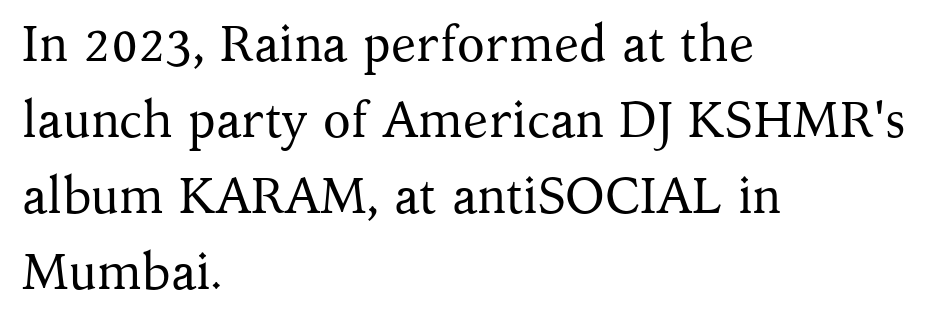
Interline gaps are of average width in this sample. Caption: face not bold, strokes unweighted. Letters rest on an invisible, unmarked baseline. Is there any slant? The stems are plumb. Think of a printed novel: that variable character pitch is what you see here.
